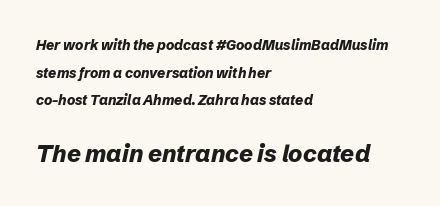
The image shows 24 px bold type, italic (leaning right); set left-aligned, loose line spacing (1.98x), normal letter spacing, not underlined; the second (bottom) block is 1.71x larger.
